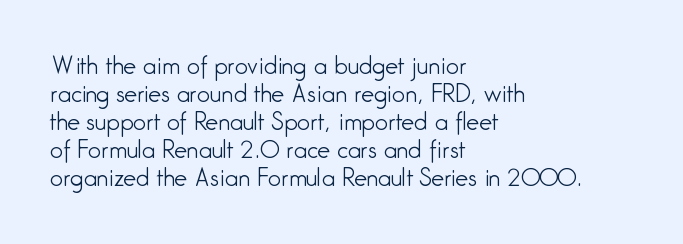
The image shows 23 px text type, upright; set left-aligned, line spacing 1.22x, normal letter spacing, not underlined.
